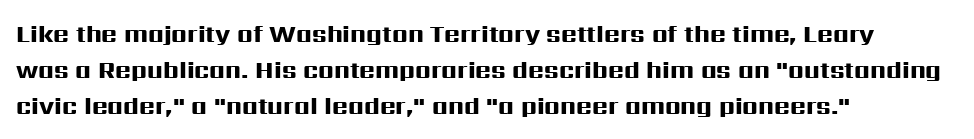
The image shows 24 px bold type, upright; set left-aligned, normal line spacing (1.5x), normal letter spacing, not underlined.
